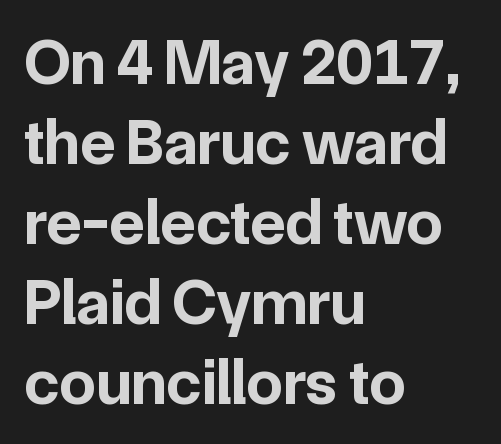
{"serif": "no", "italic": "no", "bold": "yes", "weight": "bold", "width": "normal", "stroke_contrast": "low", "x_height": "medium", "monospaced": "no", "underline": "no", "align": "left", "line_spacing_ratio": 1.23, "letter_spacing": "normal", "letter_spacing_em": 0.0, "glyph_px": 65}
